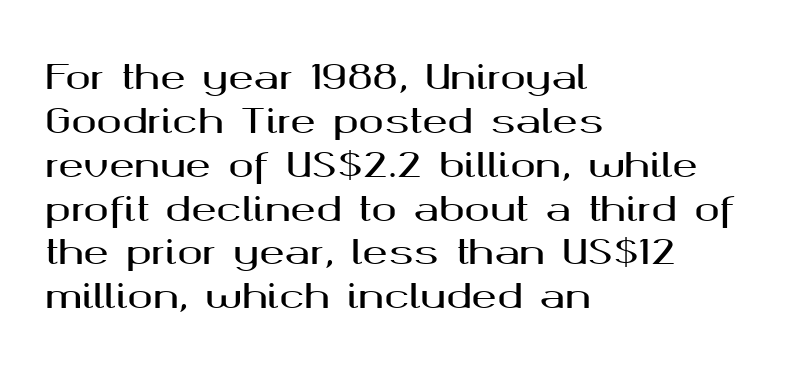
The setting favours the left margin, as ordinary paragraphs usually do. Check the space under the baseline: it is left empty. You could call the tracking neutral — neither tight nor loose. Students, observe: this is what conventionally led text looks like. Is there any slant? The stems are plumb. Do the characters align in a grid? No, the font is proportional.
